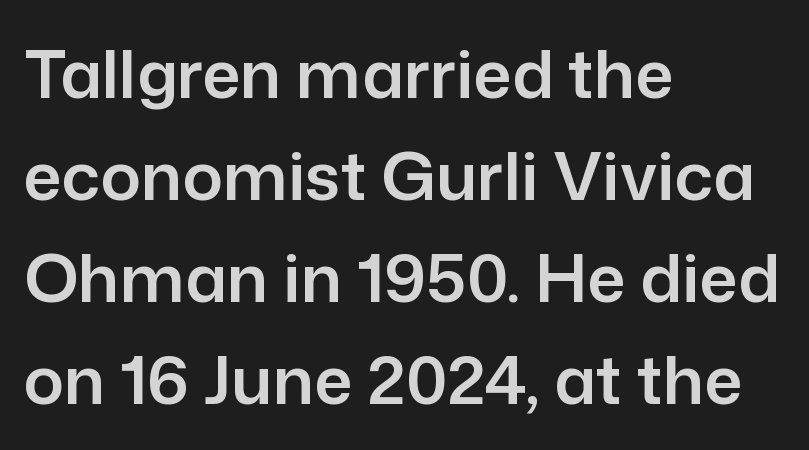
The image shows 67 px sans-serif type, upright; set left-aligned, normal line spacing (1.52x), normal letter spacing, not underlined; low stroke contrast and a medium x-height.
